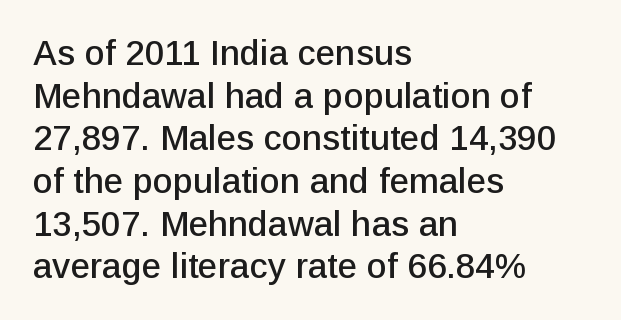
The image shows 35 px sans-serif type, upright; set left-aligned, line spacing 1.22x, normal letter spacing, not underlined; low stroke contrast and a medium x-height.
